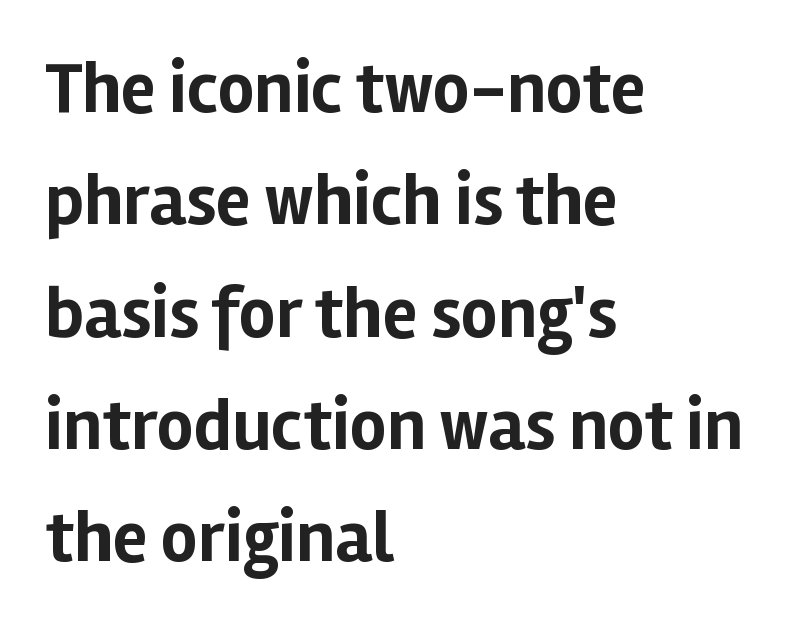
The image shows 72 px bold sans-serif type, upright; set left-aligned, normal line spacing (1.56x), normal letter spacing, not underlined; low stroke contrast and a medium x-height.
